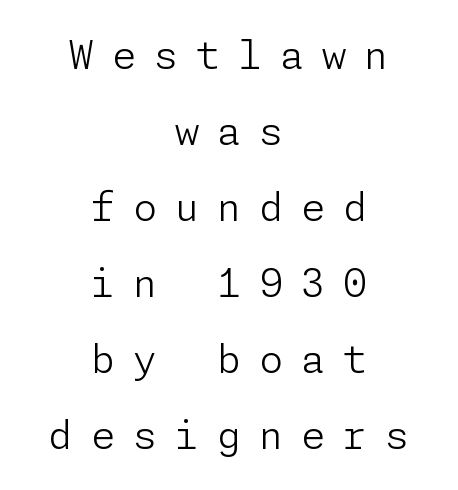
Notice how the passage keeps no hard edge, just a central spine. Compared with typical body copy, the letter spacing here is much looser. Stems here are at most as thick as an everyday book face. You could fit nearly another row in the gap between these rows. In terms of posture, this sample is upright.
